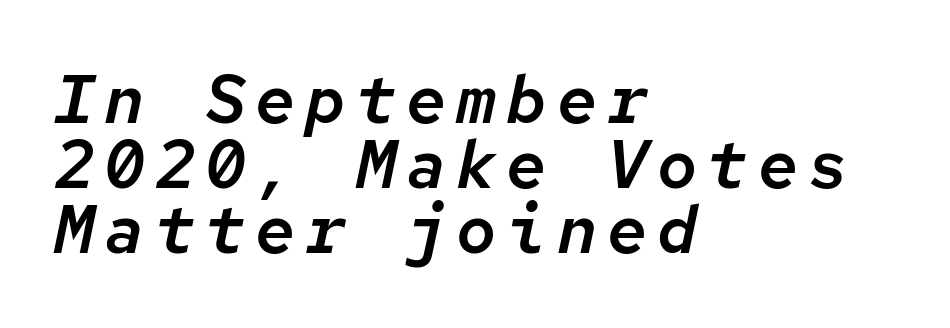
Q: Is the text italic (slanted)? A: Yes, it leans right by about 12 degrees.
Q: Is the text underlined? A: No.
Q: How is the paragraph aligned? A: Left-aligned.
Q: Is the spacing between lines tight, normal or loose? A: Tight.
Q: Width (condensed, normal, or wide)? A: Normal.
Q: Stroke contrast? A: Low.
Q: x-height? A: Medium.
Q: Monospaced? A: Yes.
